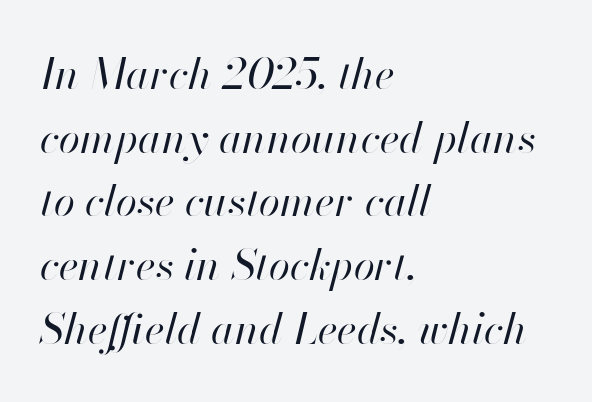
Nobody drew a line under any word here. Quick note: interline space is typical. There's an unmistakable incline to the writing here. No extra ink here — the face is not bold.
